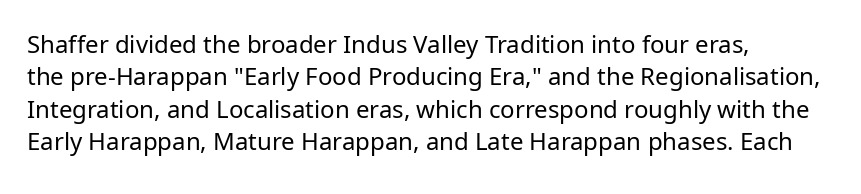
The image shows 24 px text type, upright; set left-aligned, normal line spacing (1.35x), normal letter spacing, not underlined.
